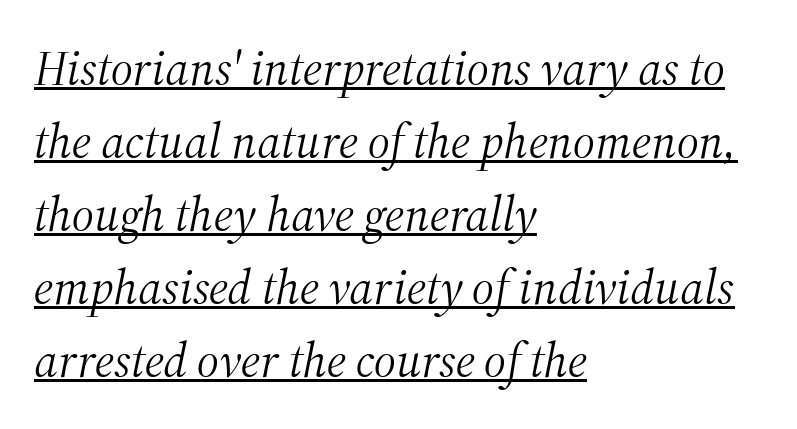
{"serif": "yes", "italic": "yes", "lean": "right", "slant_degrees": 12, "bold": "no", "weight": "light", "width": "normal", "stroke_contrast": "medium", "x_height": "medium", "monospaced": "no", "underline": "yes", "align": "left", "line_spacing": "normal", "line_spacing_ratio": 1.49, "letter_spacing": "normal", "letter_spacing_em": 0.0, "glyph_px": 49}
